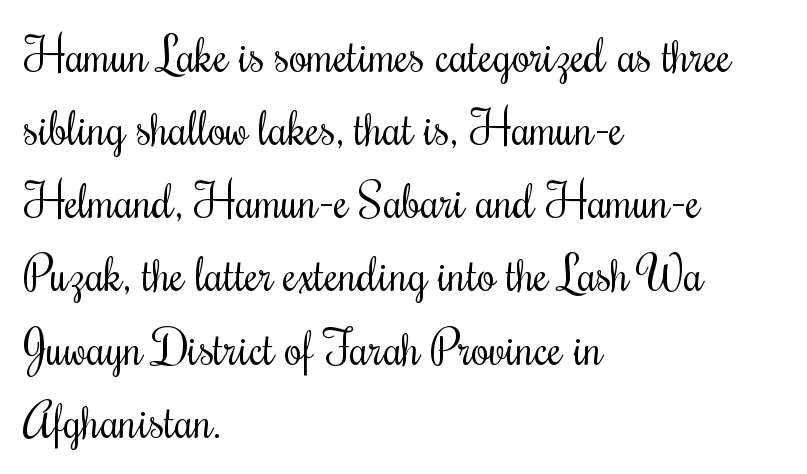
Just letters on the line, the space beneath them empty. No extra tracking has been applied to these lines. Short and long lines alike share a common starting point at left.
